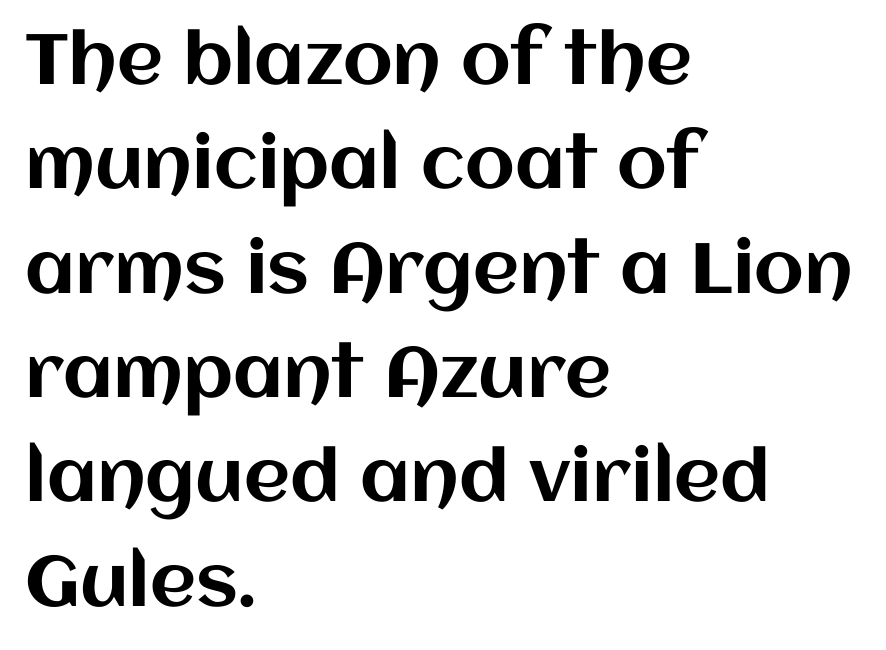
The image shows 71 px text type, upright; set left-aligned, normal line spacing (1.47x), normal letter spacing, not underlined; medium stroke contrast and a large x-height.
